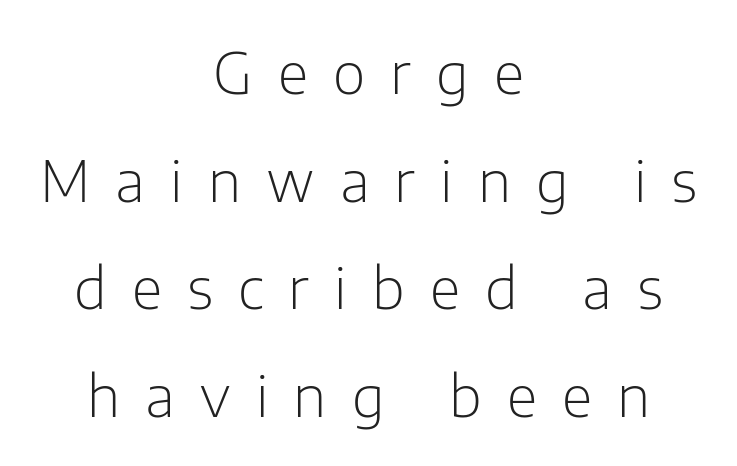
Q: Is the text bold? A: No.
Q: Is the text italic (slanted)? A: No, it is upright.
Q: Is the typeface a serif or a sans-serif typeface? A: Sans-serif.
Q: Is the text underlined? A: No.
Q: How is the paragraph aligned? A: Centered.
Q: Is the spacing between letters normal or unusually wide? A: Unusually wide.
Q: Is the spacing between lines tight, normal or loose? A: Loose.
Q: Width (condensed, normal, or wide)? A: Normal.
Q: Stroke contrast? A: Low.
Q: x-height? A: Medium.
Q: Monospaced? A: No.
